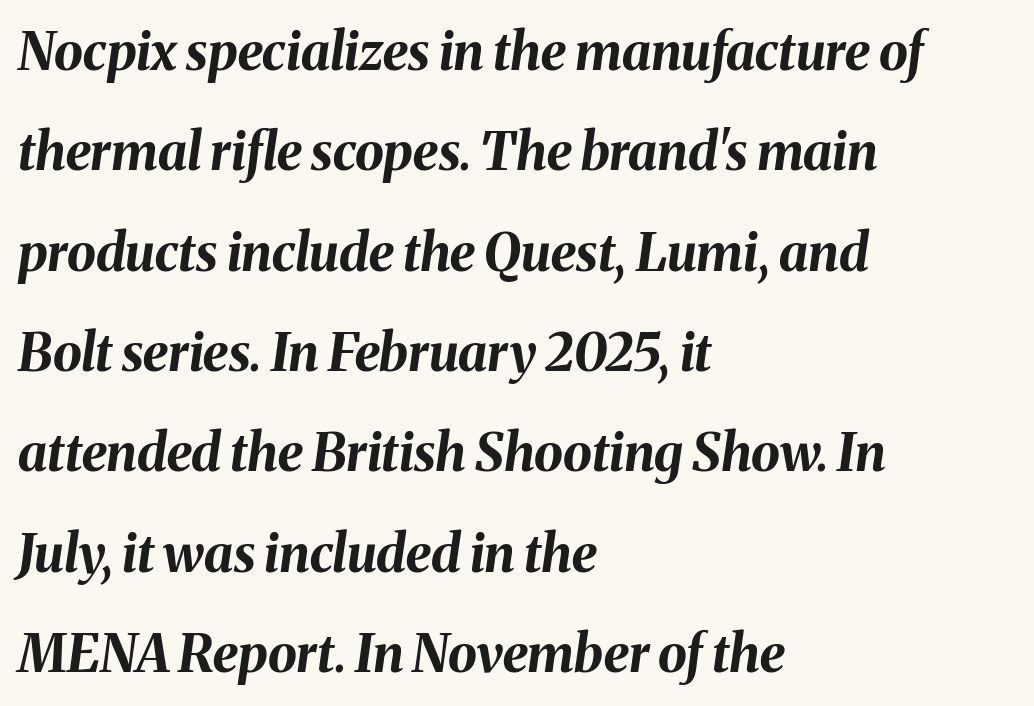
A clean baseline with only descenders dipping below it. A typesetter would call this leading open, well beyond the default. The rendering anchors every line to the left-hand side. The rendering applies a slant to the glyphs.
